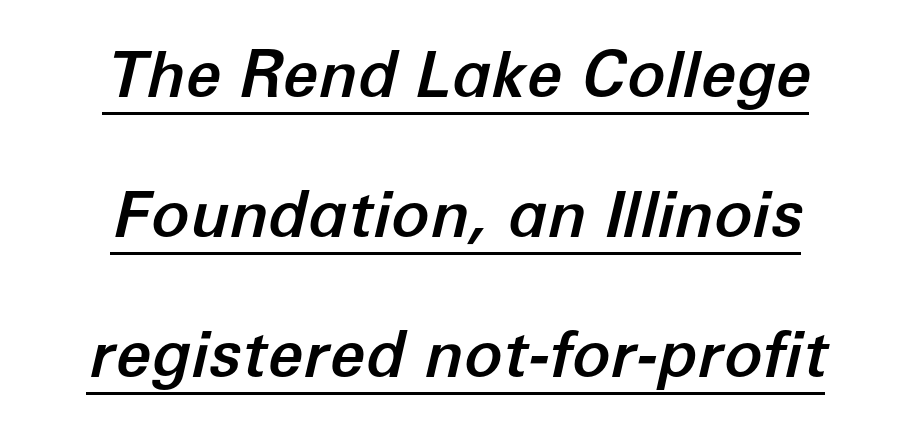
Q: Is the text italic (slanted)? A: Yes, it leans right by about 12 degrees.
Q: Is the text underlined? A: Yes.
Q: Is the spacing between letters normal or unusually wide? A: Normal.
Q: Is the spacing between lines tight, normal or loose? A: Loose.
Q: Width (condensed, normal, or wide)? A: Normal.
Q: Stroke contrast? A: Low.
Q: x-height? A: Medium.
Q: Monospaced? A: No.
